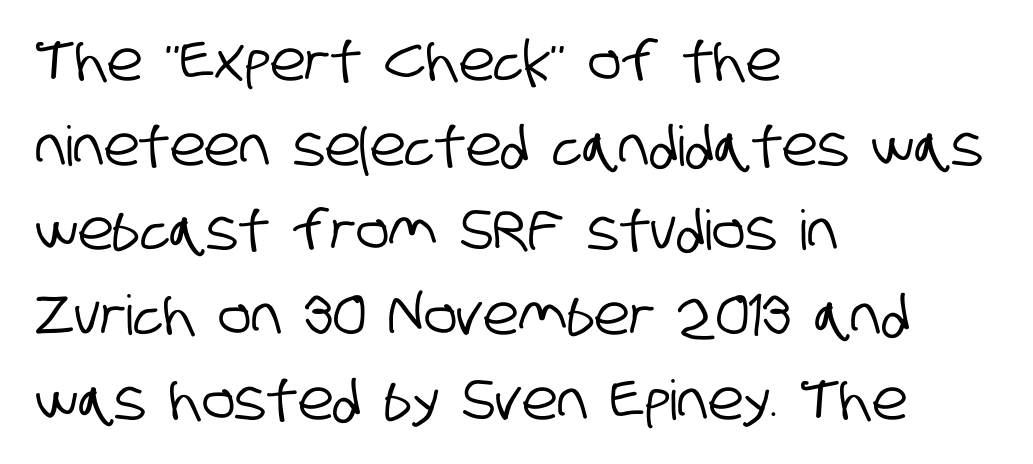
Regular leading. Beneath every word, the page is bare. Is this a fixed-width face? No — the glyphs have proportional, varying widths. Students, note that the glyphs here touch the page at normal intervals.
